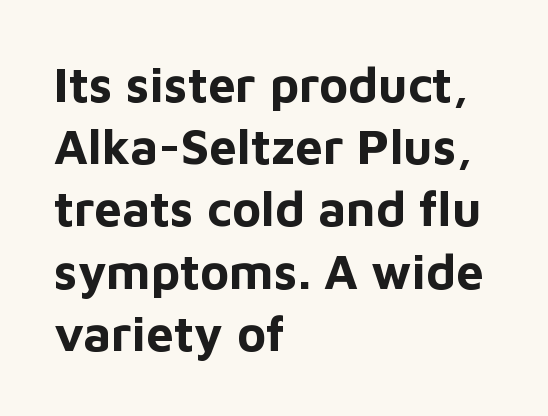
Q: Is the text bold? A: Yes.
Q: Is the text italic (slanted)? A: No, it is upright.
Q: Is the typeface a serif or a sans-serif typeface? A: Sans-serif.
Q: Is the text underlined? A: No.
Q: How is the paragraph aligned? A: Left-aligned.
Q: Is the spacing between letters normal or unusually wide? A: Normal.
Q: Is the spacing between lines tight, normal or loose? A: Normal.
Q: Width (condensed, normal, or wide)? A: Normal.
Q: Stroke contrast? A: Low.
Q: x-height? A: Medium.
Q: Monospaced? A: No.
